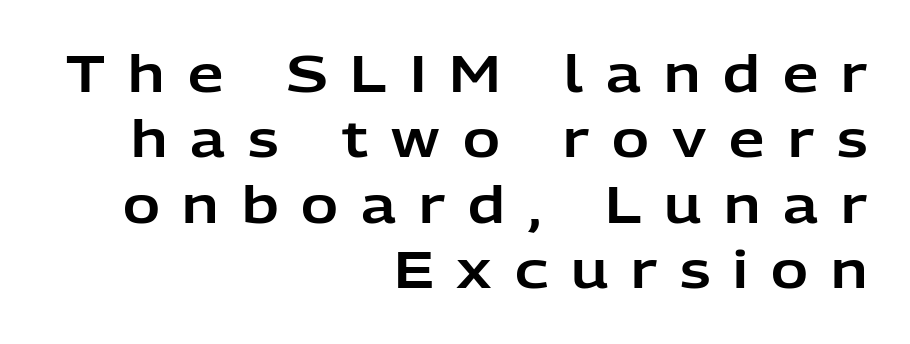
The image shows 50 px sans-serif type, upright; set right-aligned, normal line spacing (1.31x), unusually wide letter spacing (+0.46 em), not underlined; low stroke contrast and a medium x-height.
